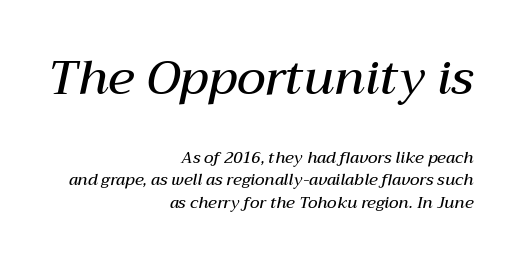
The image shows 48 px semibold type, italic (leaning right); set right-aligned, normal line spacing (1.42x), normal letter spacing, not underlined; the first (top) block is 3.0x larger; medium stroke contrast and a medium x-height.
